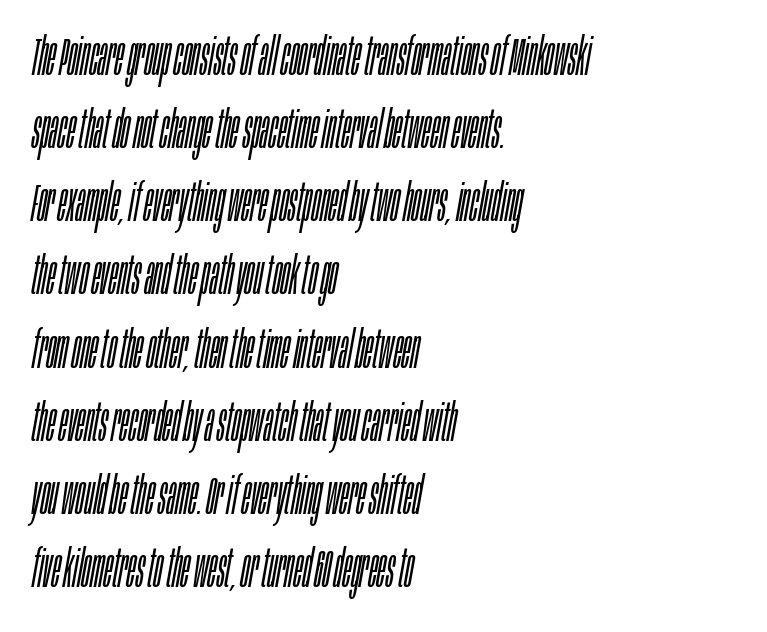
Q: Is the text bold? A: No.
Q: Is the text italic (slanted)? A: Yes, it leans right by about 10 degrees.
Q: Is the text underlined? A: No.
Q: How is the paragraph aligned? A: Left-aligned.
Q: Is the spacing between letters normal or unusually wide? A: Normal.
Q: Is the spacing between lines tight, normal or loose? A: Normal.
Q: Width (condensed, normal, or wide)? A: Condensed.
Q: Stroke contrast? A: Low.
Q: x-height? A: Large.
Q: Monospaced? A: No.
